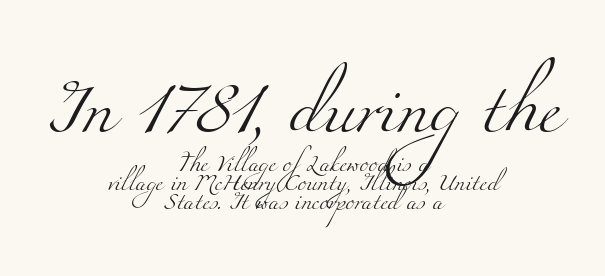
{"bold": "no", "weight": "light", "width": "wide", "stroke_contrast": "medium", "x_height": "small", "monospaced": "no", "underline": "no", "align": "center", "line_spacing": "tight", "line_spacing_ratio": 1.12, "letter_spacing": "normal", "letter_spacing_em": 0.0, "larger_block": "first", "size_ratio": 3.0, "glyph_px": 51}
